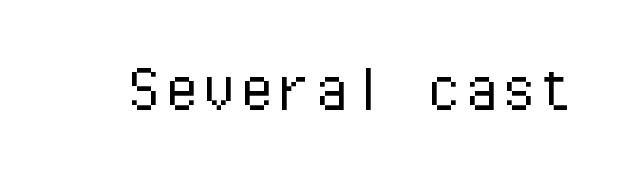
Q: Is the text bold? A: No.
Q: Is the text italic (slanted)? A: No, it is upright.
Q: Is the typeface a serif or a sans-serif typeface? A: Sans-serif.
Q: Is the text underlined? A: No.
Q: Is the spacing between letters normal or unusually wide? A: Normal.
Q: Width (condensed, normal, or wide)? A: Normal.
Q: Stroke contrast? A: Low.
Q: x-height? A: Medium.
Q: Monospaced? A: Yes.
